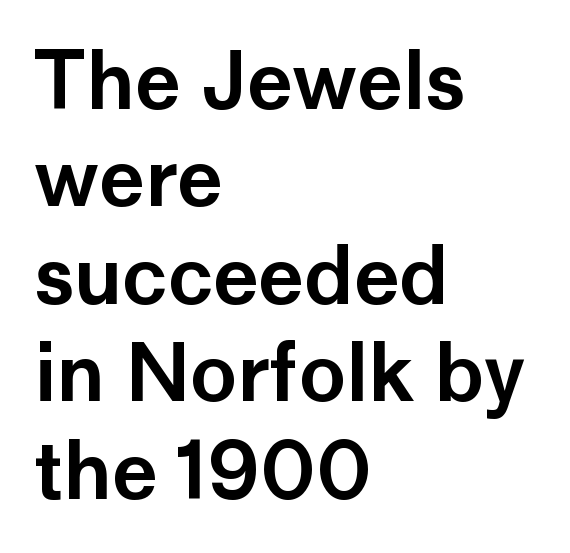
Anything drawn beneath the words? Only blank space. Every row of glyphs begins at an identical x-position on the left. This sample uses plain, unmodified letter spacing. This is roman type, the default non-slanted kind.
